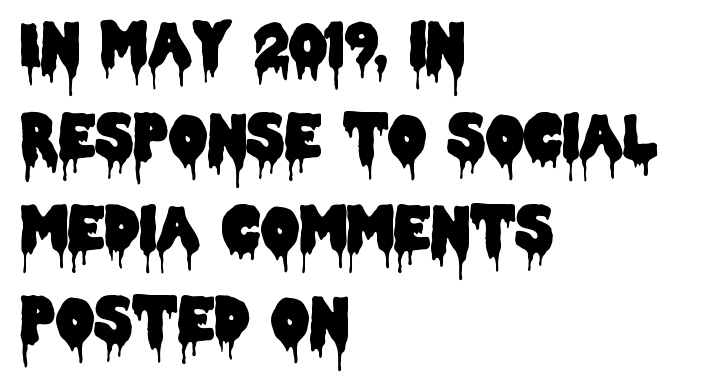
Q: Is the text italic (slanted)? A: No, it is upright.
Q: Is the typeface a serif or a sans-serif typeface? A: Sans-serif.
Q: Is the text underlined? A: No.
Q: How is the paragraph aligned? A: Left-aligned.
Q: Is the spacing between letters normal or unusually wide? A: Normal.
Q: Is the spacing between lines tight, normal or loose? A: Normal.
Q: Width (condensed, normal, or wide)? A: Condensed.
Q: Stroke contrast? A: Low.
Q: x-height? A: Large.
Q: Monospaced? A: No.
